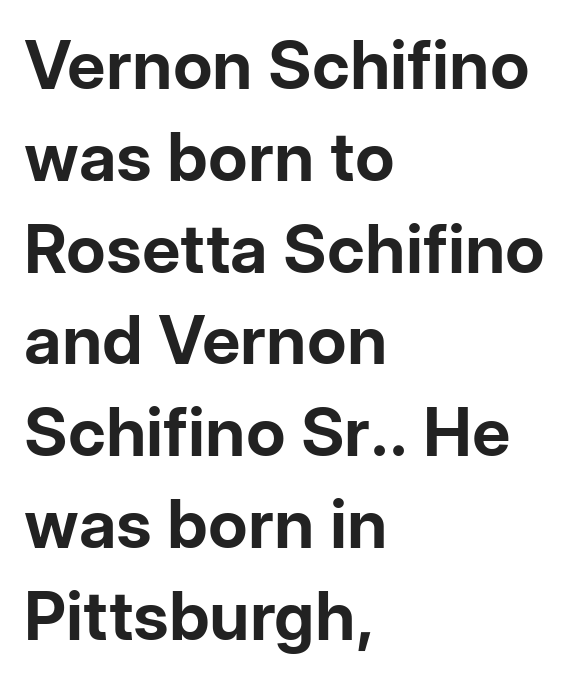
Q: Is the text bold? A: Yes.
Q: Is the text italic (slanted)? A: No, it is upright.
Q: Is the typeface a serif or a sans-serif typeface? A: Sans-serif.
Q: Is the text underlined? A: No.
Q: How is the paragraph aligned? A: Left-aligned.
Q: Is the spacing between letters normal or unusually wide? A: Normal.
Q: Is the spacing between lines tight, normal or loose? A: Normal.
Q: Width (condensed, normal, or wide)? A: Normal.
Q: Stroke contrast? A: Low.
Q: x-height? A: Medium.
Q: Monospaced? A: No.
